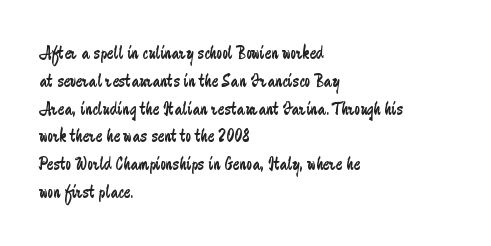
Q: Is the text bold? A: No.
Q: Is the text italic (slanted)? A: Yes.
Q: Is the text underlined? A: No.
Q: How is the paragraph aligned? A: Left-aligned.
Q: Is the spacing between letters normal or unusually wide? A: Normal.
Q: Is the spacing between lines tight, normal or loose? A: Normal.
